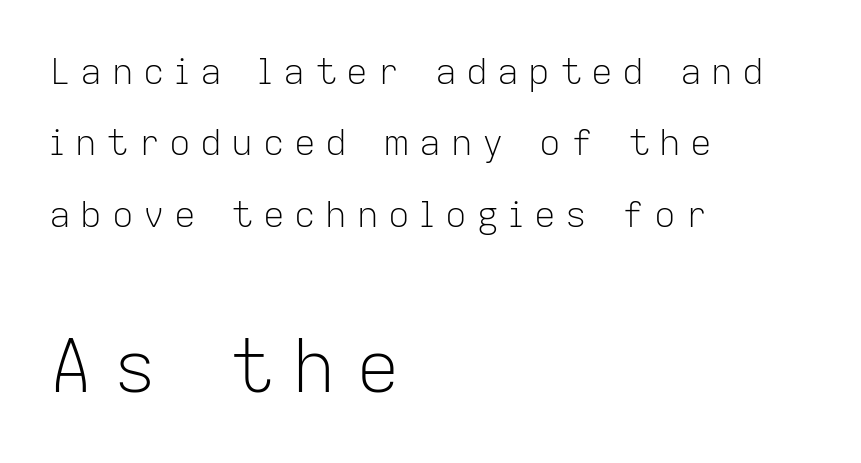
The image shows 73 px light sans-serif type, upright; set left-aligned, loose line spacing (1.98x), unusually wide letter spacing (+0.27 em), not underlined; the second (bottom) block is 2.03x larger; low stroke contrast and a medium x-height.
